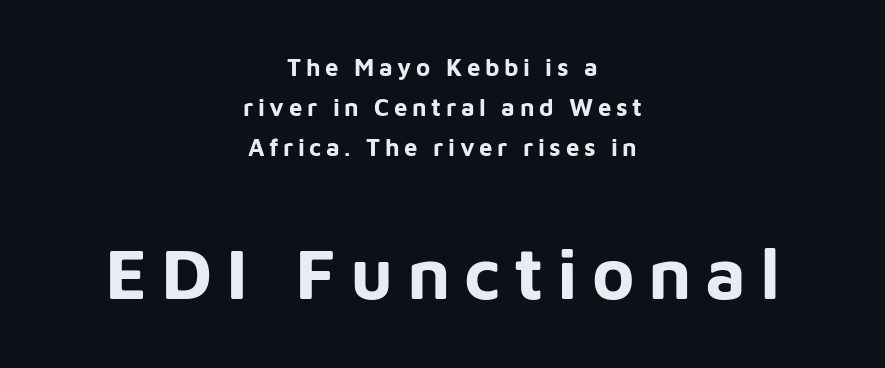
Here the second block reads like a headline and the first like body copy. Do the letters lean? They stand straight. Strokes here are thick enough to call this a true bold. The text block is weighted toward neither margin, spreading evenly from the middle. Clear beneath every line of the passage. Nothing sits at the stroke ends, so this counts as sans-serif.
